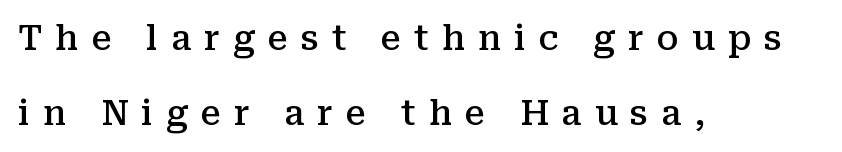
{"serif": "yes", "italic": "no", "bold": "semi", "weight": "semibold", "width": "normal", "stroke_contrast": "medium", "x_height": "medium", "monospaced": "no", "underline": "no", "align": "left", "line_spacing": "loose", "line_spacing_ratio": 2.2, "letter_spacing": "wide", "letter_spacing_em": 0.38, "glyph_px": 34}
